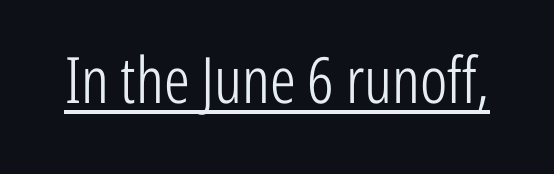
{"serif": "no", "italic": "no", "bold": "no", "weight": "light", "width": "condensed", "stroke_contrast": "low", "x_height": "medium", "monospaced": "no", "underline": "yes", "letter_spacing": "normal", "letter_spacing_em": 0.0, "glyph_px": 64}
